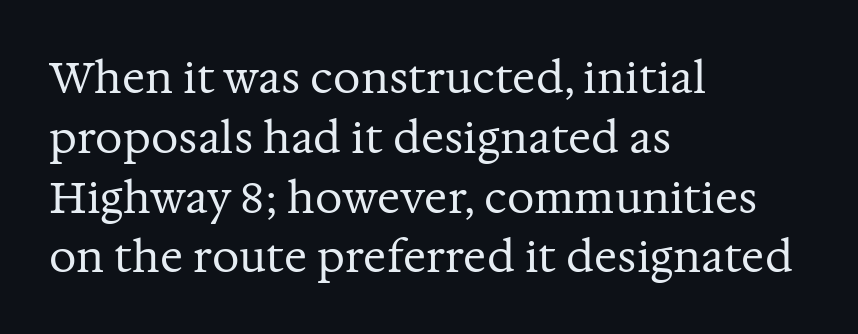
{"serif": "yes", "italic": "no", "bold": "no", "weight": "regular", "width": "normal", "stroke_contrast": "medium", "x_height": "medium", "monospaced": "no", "underline": "no", "align": "left", "line_spacing": "normal", "line_spacing_ratio": 1.39, "letter_spacing": "normal", "letter_spacing_em": 0.0, "glyph_px": 43}
